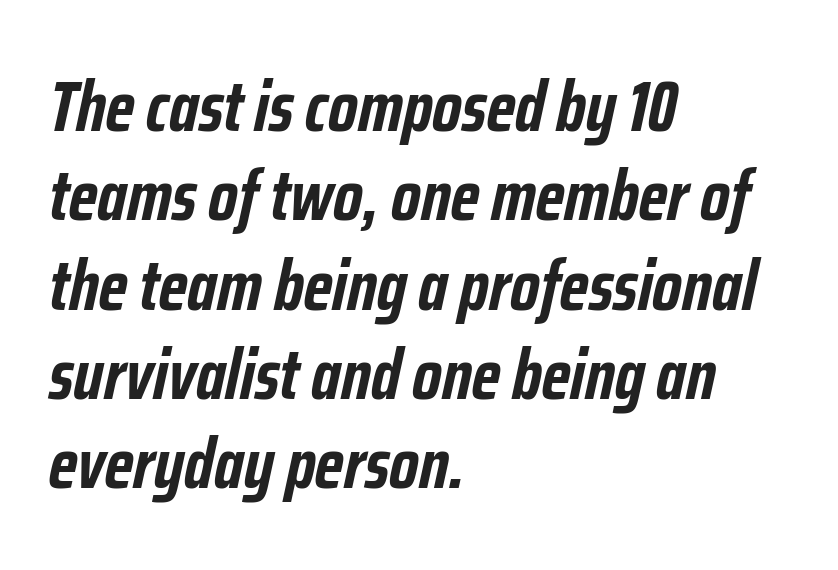
Heft: maximum for text — a bold. The baseline area is clear. These lines are set flush left with a ragged right edge. Does extra space separate the letters? No, they use regular spacing.
